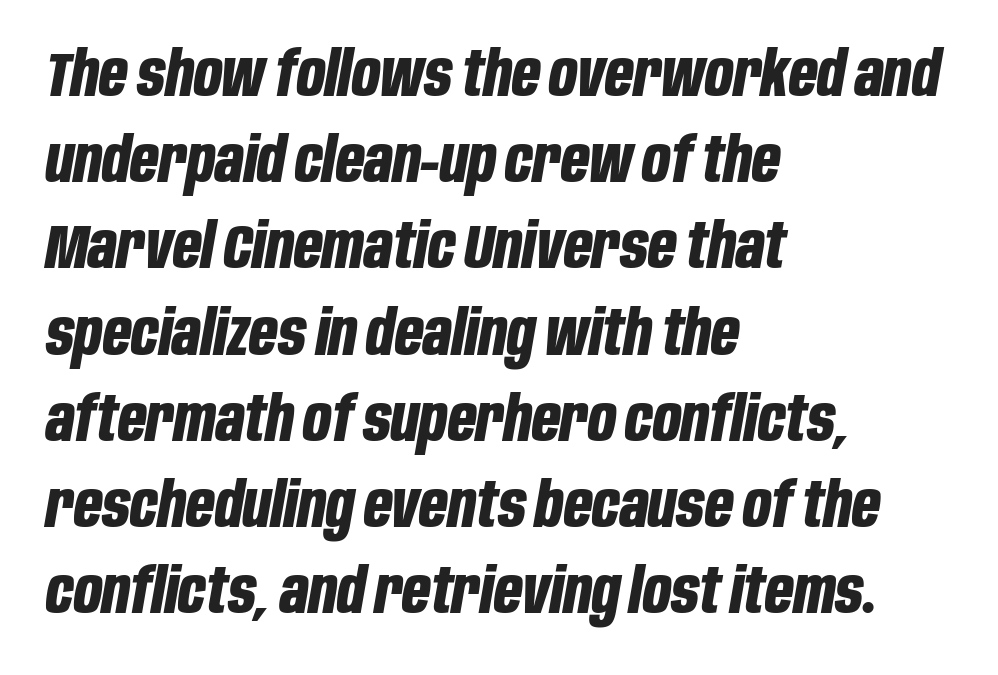
{"italic": "yes", "lean": "right", "slant_degrees": 10, "bold": "yes", "weight": "bold", "width": "condensed", "stroke_contrast": "low", "x_height": "large", "monospaced": "no", "underline": "no", "align": "left", "line_spacing": "normal", "line_spacing_ratio": 1.39, "letter_spacing": "normal", "letter_spacing_em": 0.0, "glyph_px": 62}
